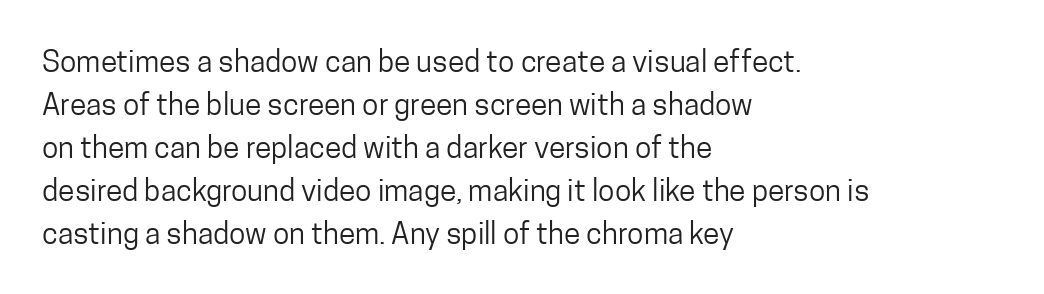
The image shows 30 px regular-weight, condensed sans-serif type, upright; set left-aligned, normal line spacing (1.43x), normal letter spacing, not underlined; low stroke contrast and a medium x-height.
